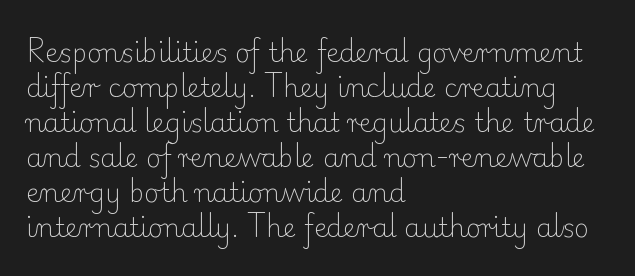
{"italic": "no", "bold": "no", "underline": "no", "align": "left", "line_spacing": "normal", "line_spacing_ratio": 1.35, "letter_spacing": "normal", "letter_spacing_em": 0.0, "glyph_px": 26}
